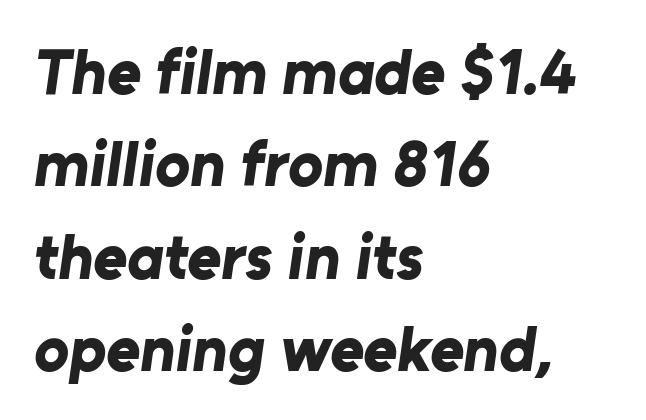
Q: Is the text bold? A: Yes.
Q: Is the typeface a serif or a sans-serif typeface? A: Sans-serif.
Q: Is the text underlined? A: No.
Q: How is the paragraph aligned? A: Left-aligned.
Q: Is the spacing between letters normal or unusually wide? A: Normal.
Q: Is the spacing between lines tight, normal or loose? A: Normal.
Q: Width (condensed, normal, or wide)? A: Normal.
Q: Stroke contrast? A: Low.
Q: x-height? A: Medium.
Q: Monospaced? A: No.
